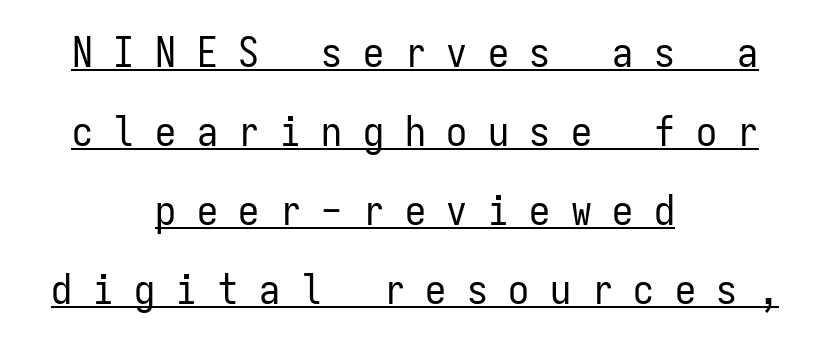
{"serif": "no", "italic": "no", "bold": "no", "weight": "regular", "width": "condensed", "stroke_contrast": "low", "x_height": "medium", "monospaced": "yes", "underline": "yes", "align": "center", "line_spacing_ratio": 1.88, "letter_spacing": "wide", "letter_spacing_em": 0.49, "glyph_px": 42}
